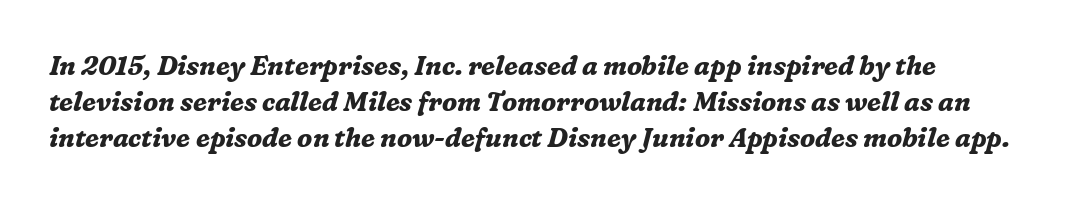
The image shows 26 px bold type, italic (leaning right); set normal line spacing (1.38x), normal letter spacing, not underlined.
